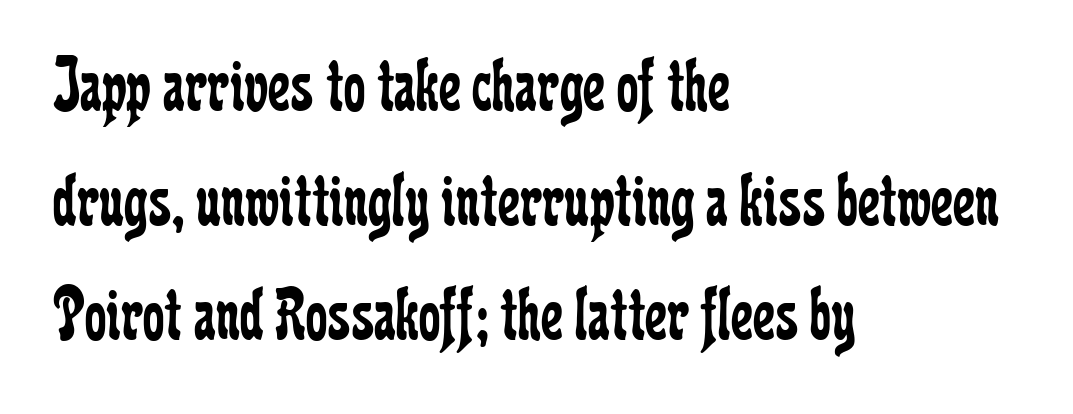
{"serif": "yes", "italic": "no", "bold": "no", "weight": "regular", "width": "condensed", "stroke_contrast": "low", "x_height": "medium", "monospaced": "no", "underline": "no", "align": "left", "line_spacing": "normal", "line_spacing_ratio": 1.49, "letter_spacing": "normal", "letter_spacing_em": 0.0, "glyph_px": 77}
